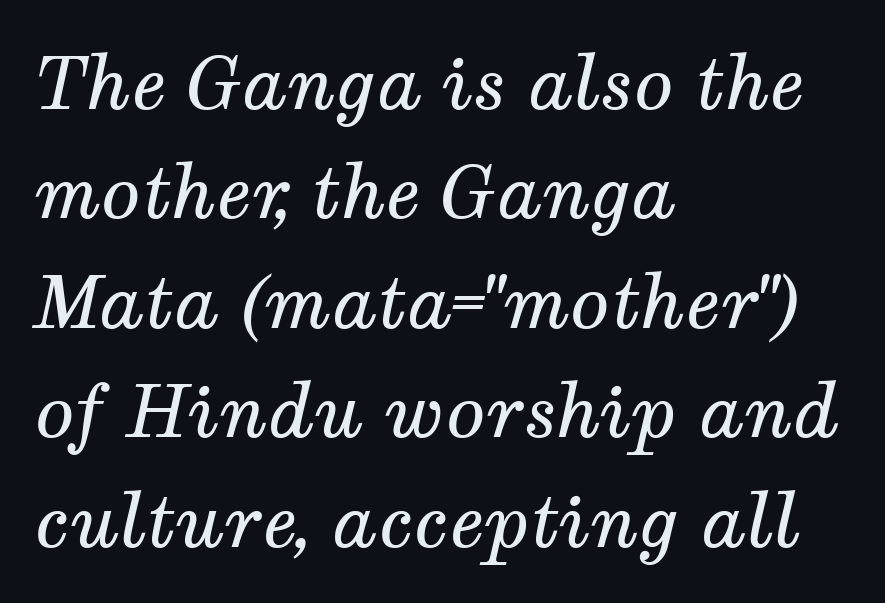
{"serif": "yes", "italic": "yes", "lean": "right", "slant_degrees": 12, "bold": "no", "weight": "regular", "width": "normal", "stroke_contrast": "medium", "x_height": "medium", "monospaced": "no", "underline": "no", "align": "left", "line_spacing": "normal", "line_spacing_ratio": 1.5, "letter_spacing": "normal", "letter_spacing_em": 0.0, "glyph_px": 73}
